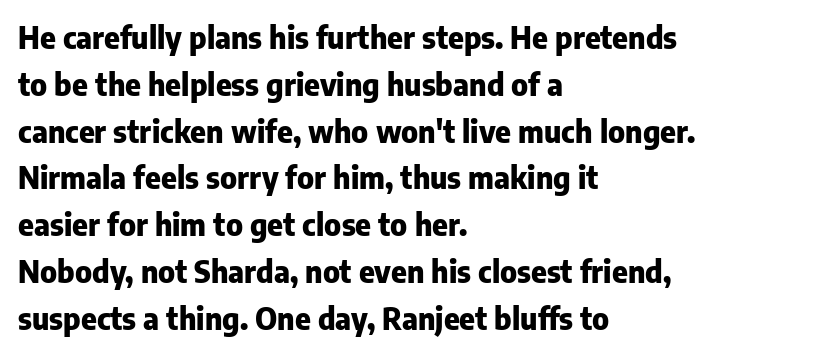
The image shows 30 px heavy sans-serif type, upright; set left-aligned, normal line spacing (1.56x), normal letter spacing, not underlined; low stroke contrast and a medium x-height.
